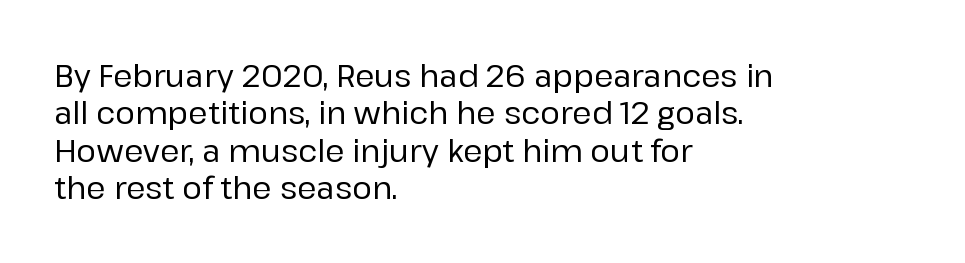
Q: Is the text italic (slanted)? A: No, it is upright.
Q: Is the typeface a serif or a sans-serif typeface? A: Sans-serif.
Q: Is the text underlined? A: No.
Q: How is the paragraph aligned? A: Left-aligned.
Q: Is the spacing between letters normal or unusually wide? A: Normal.
Q: Is the spacing between lines tight, normal or loose? A: Normal.
Q: Width (condensed, normal, or wide)? A: Normal.
Q: Stroke contrast? A: Low.
Q: x-height? A: Medium.
Q: Monospaced? A: No.
